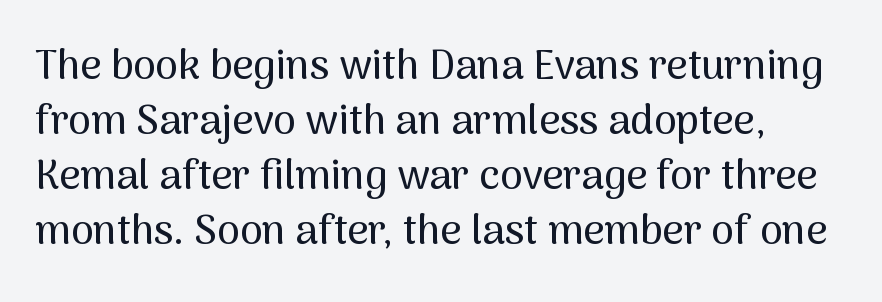
Q: Is the text italic (slanted)? A: No, it is upright.
Q: Is the typeface a serif or a sans-serif typeface? A: Sans-serif.
Q: Is the text underlined? A: No.
Q: Is the spacing between letters normal or unusually wide? A: Normal.
Q: Is the spacing between lines tight, normal or loose? A: Normal.
Q: Width (condensed, normal, or wide)? A: Normal.
Q: Stroke contrast? A: Medium.
Q: x-height? A: Medium.
Q: Monospaced? A: No.
